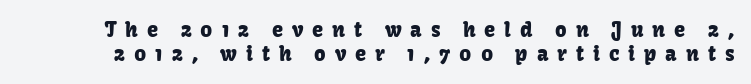
Q: Is the text italic (slanted)? A: No, it is upright.
Q: Is the text underlined? A: No.
Q: Is the spacing between letters normal or unusually wide? A: Unusually wide.
